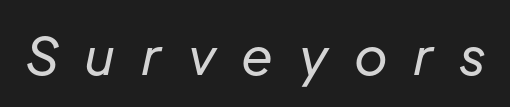
{"italic": "yes", "lean": "right", "slant_degrees": 12, "bold": "no", "weight": "regular", "width": "normal", "stroke_contrast": "low", "x_height": "medium", "monospaced": "no", "underline": "no", "letter_spacing": "wide", "letter_spacing_em": 0.5, "glyph_px": 51}
